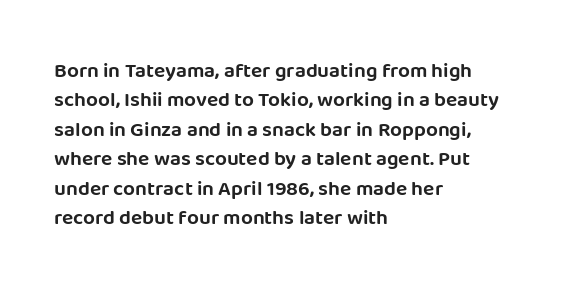
The image shows 21 px text type, upright; set left-aligned, normal line spacing (1.4x), normal letter spacing, not underlined.
